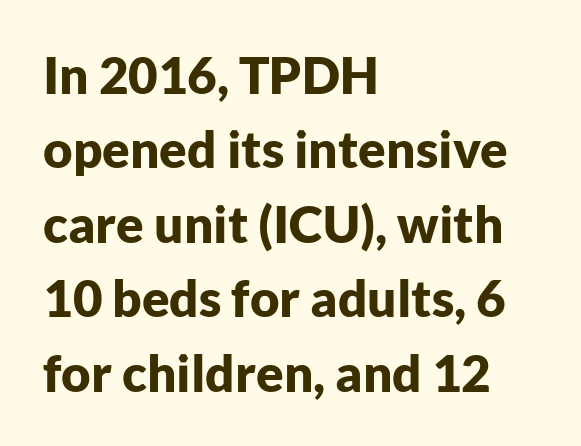
{"serif": "no", "italic": "no", "bold": "yes", "weight": "bold", "width": "normal", "stroke_contrast": "low", "x_height": "medium", "monospaced": "no", "underline": "no", "align": "left", "line_spacing": "normal", "line_spacing_ratio": 1.46, "letter_spacing": "normal", "letter_spacing_em": 0.0, "glyph_px": 51}
